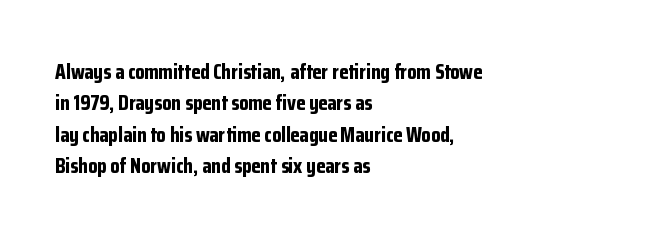
Q: Is the text bold? A: Yes.
Q: Is the text italic (slanted)? A: No, it is upright.
Q: Is the text underlined? A: No.
Q: How is the paragraph aligned? A: Left-aligned.
Q: Is the spacing between letters normal or unusually wide? A: Normal.
Q: Is the spacing between lines tight, normal or loose? A: Normal.
